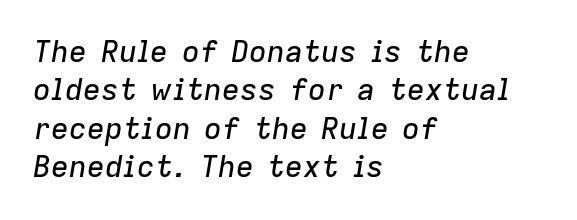
Q: Is the text italic (slanted)? A: Yes, it leans right by about 9 degrees.
Q: Is the text underlined? A: No.
Q: How is the paragraph aligned? A: Left-aligned.
Q: Is the spacing between letters normal or unusually wide? A: Normal.
Q: Is the spacing between lines tight, normal or loose? A: Normal.
Q: Width (condensed, normal, or wide)? A: Normal.
Q: Stroke contrast? A: Low.
Q: x-height? A: Medium.
Q: Monospaced? A: No.
